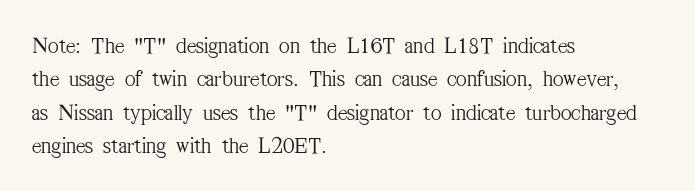
How would I describe the line gaps? Plain and ordinary. Just letters on the line, the space beneath them empty. Alignment: flush left. In terms of posture, this sample is upright.
